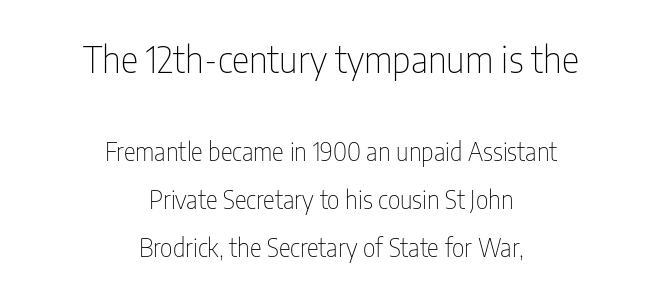
The image shows 37 px thin, condensed sans-serif type, upright; set centered, loose line spacing (1.92x), normal letter spacing, not underlined; the first (top) block is 1.48x larger; low stroke contrast and a medium x-height.
